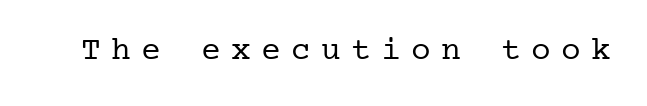
{"serif": "yes", "italic": "no", "bold": "no", "weight": "regular", "width": "normal", "stroke_contrast": "low", "x_height": "medium", "underline": "no", "letter_spacing": "wide", "letter_spacing_em": 0.31, "glyph_px": 33}
